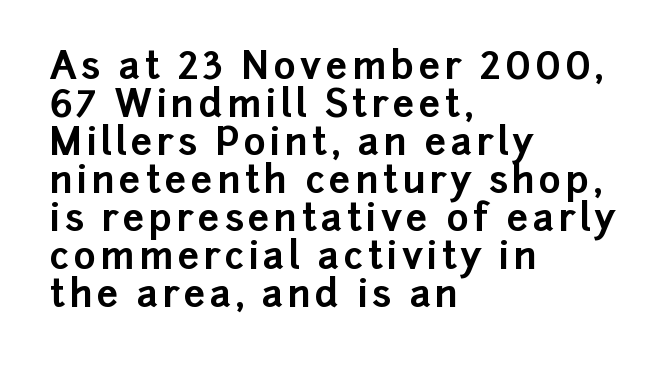
Q: Is the text bold? A: Yes.
Q: Is the text italic (slanted)? A: No, it is upright.
Q: Is the typeface a serif or a sans-serif typeface? A: Sans-serif.
Q: Is the text underlined? A: No.
Q: How is the paragraph aligned? A: Left-aligned.
Q: Is the spacing between lines tight, normal or loose? A: Tight.
Q: Width (condensed, normal, or wide)? A: Normal.
Q: Stroke contrast? A: Low.
Q: x-height? A: Medium.
Q: Monospaced? A: No.
